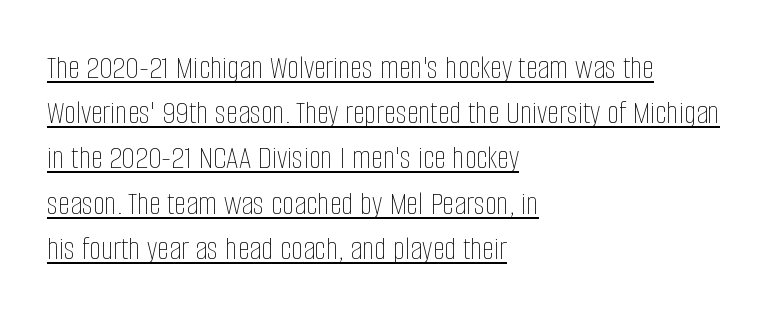
{"italic": "no", "bold": "no", "weight": "thin", "width": "condensed", "stroke_contrast": "low", "x_height": "large", "monospaced": "no", "underline": "yes", "align": "left", "line_spacing": "normal", "line_spacing_ratio": 1.33, "letter_spacing": "normal", "letter_spacing_em": 0.0, "glyph_px": 34}
